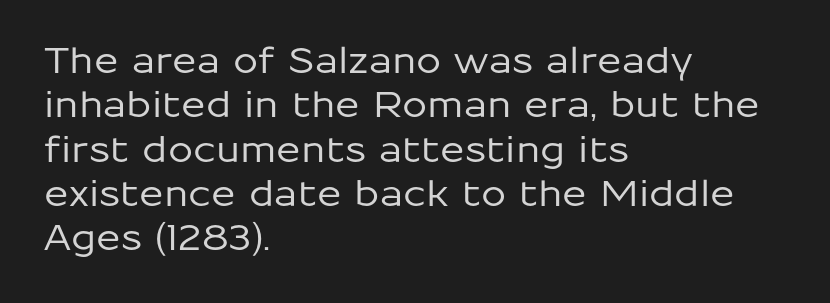
{"serif": "no", "italic": "no", "width": "normal", "stroke_contrast": "low", "x_height": "medium", "monospaced": "no", "underline": "no", "align": "left", "line_spacing_ratio": 1.23, "letter_spacing": "normal", "letter_spacing_em": 0.0, "glyph_px": 36}
